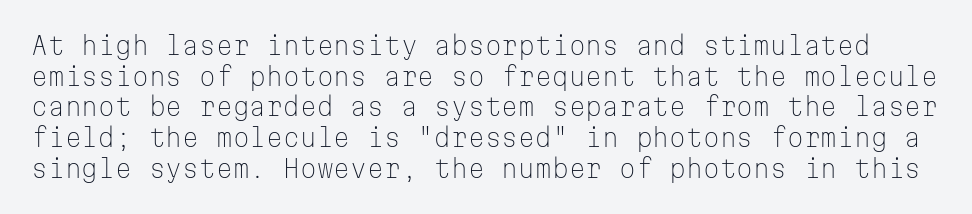
Q: Is the text bold? A: No.
Q: Is the text italic (slanted)? A: No, it is upright.
Q: Is the text underlined? A: No.
Q: Is the spacing between letters normal or unusually wide? A: Normal.
Q: Is the spacing between lines tight, normal or loose? A: Normal.
